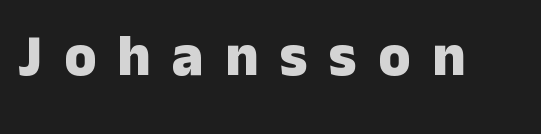
Q: Is the text bold? A: Yes.
Q: Is the text italic (slanted)? A: No, it is upright.
Q: Is the typeface a serif or a sans-serif typeface? A: Sans-serif.
Q: Is the text underlined? A: No.
Q: Is the spacing between letters normal or unusually wide? A: Unusually wide.
Q: Width (condensed, normal, or wide)? A: Normal.
Q: Stroke contrast? A: Low.
Q: x-height? A: Medium.
Q: Monospaced? A: No.
